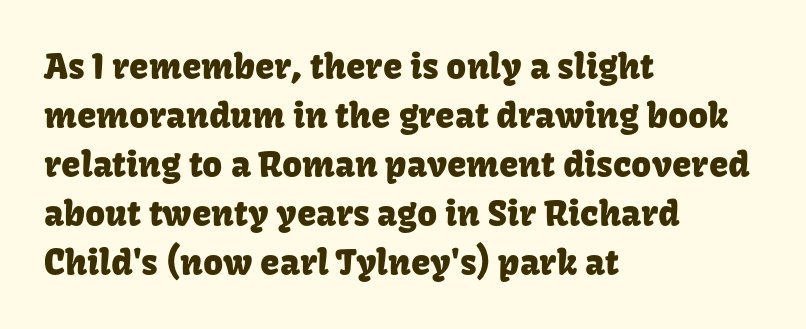
Q: Is the text italic (slanted)? A: No, it is upright.
Q: Is the typeface a serif or a sans-serif typeface? A: Sans-serif.
Q: Is the text underlined? A: No.
Q: How is the paragraph aligned? A: Left-aligned.
Q: Is the spacing between letters normal or unusually wide? A: Normal.
Q: Is the spacing between lines tight, normal or loose? A: Normal.
Q: Width (condensed, normal, or wide)? A: Normal.
Q: Stroke contrast? A: Low.
Q: x-height? A: Medium.
Q: Monospaced? A: No.
